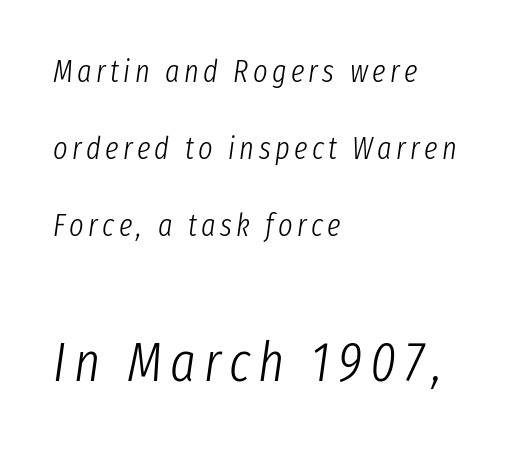
Short and long lines alike share a common starting point at left. Airy leading. Is this a fixed-width face? No — the glyphs have proportional, varying widths. Quick note: underline off. These glyphs show unthickened strokes, regular width or finer.
